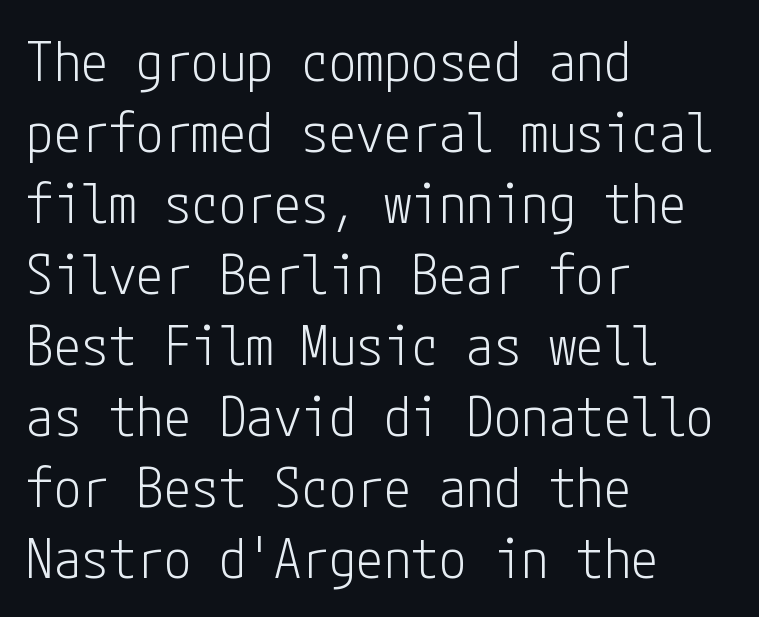
The rag falls on the right side of this text block. Summary of weight: not heavy and not bold. The letters stand straight up with perfectly vertical stems. Grotesque or geometric, the face here clearly has no serifs. Tracking here is standard; glyphs follow each other at the usual distance. Baseline-to-baseline distance is the conventional proportion of letter height.
